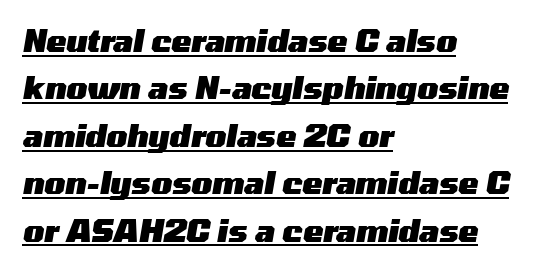
The image shows 30 px heavy, wide type, italic (leaning right); set left-aligned, normal line spacing (1.58x), normal letter spacing, underlined; medium stroke contrast and a medium x-height.
